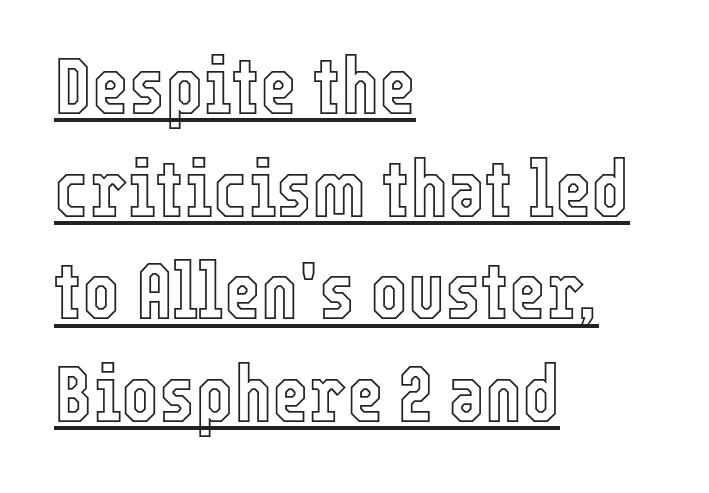
Q: Is the text italic (slanted)? A: No, it is upright.
Q: Is the text underlined? A: Yes.
Q: How is the paragraph aligned? A: Left-aligned.
Q: Is the spacing between letters normal or unusually wide? A: Normal.
Q: Is the spacing between lines tight, normal or loose? A: Normal.
Q: Width (condensed, normal, or wide)? A: Condensed.
Q: x-height? A: Medium.
Q: Monospaced? A: No.
